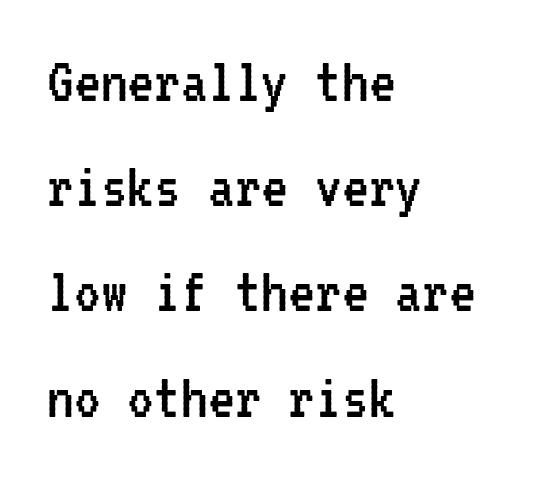
{"serif": "no", "italic": "no", "bold": "no", "weight": "regular", "width": "condensed", "stroke_contrast": "low", "x_height": "medium", "monospaced": "yes", "underline": "no", "align": "left", "line_spacing": "normal", "line_spacing_ratio": 1.57, "letter_spacing": "normal", "letter_spacing_em": 0.0, "glyph_px": 67}
